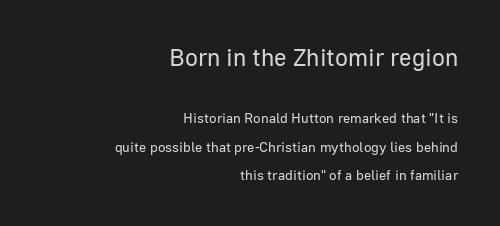
Q: Is the text bold? A: No.
Q: Is the text italic (slanted)? A: No, it is upright.
Q: Is the text underlined? A: No.
Q: How is the paragraph aligned? A: Right-aligned.
Q: Is the spacing between letters normal or unusually wide? A: Normal.
Q: Is the spacing between lines tight, normal or loose? A: Loose.
Q: Which block of text is set in a larger size, the first (top) or the second (bottom)? A: The first (top) one.
